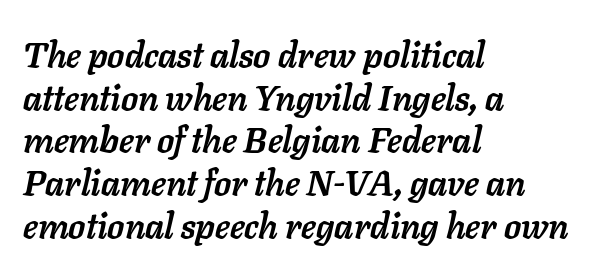
Typesetter's note: full bold, strokes at maximum text heaviness. Between one letter and the next there's only the usual sliver of space. Horizontally, the lines are justified to the leading edge only. The string is rendered with underlining switched off. Slanted lettering throughout. The passage shown is typed in a proportional face where columns would drift.
